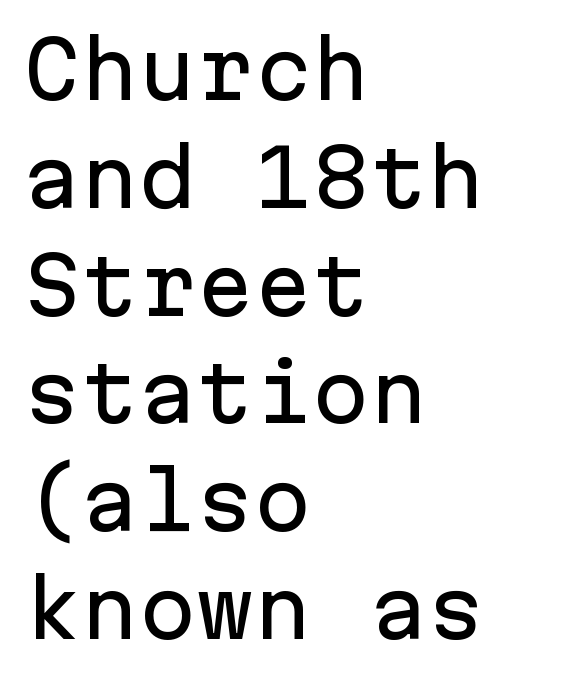
What kind of face is this? One without serifs — a sans. The paragraph has a hard left edge and a soft right edge. The designer left line spacing at the default. The lettering holds an erect, upright posture throughout.
